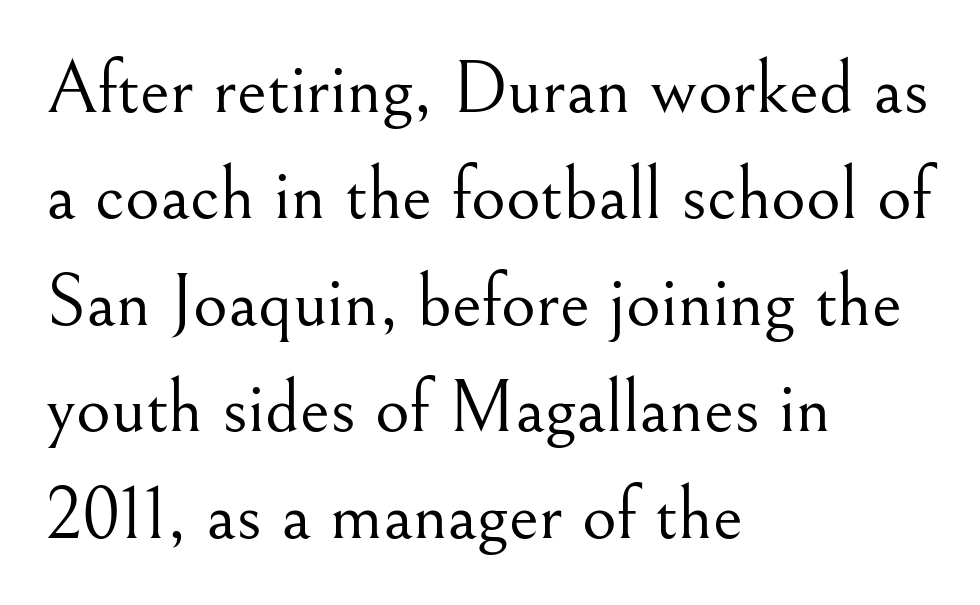
Regarding serifs, this sample has them. Baseline-to-baseline distance is the conventional proportion of letter height. Each word holds together tightly as a unit, with standard inter-letter gaps. Decoration check: the copy has no underline.
